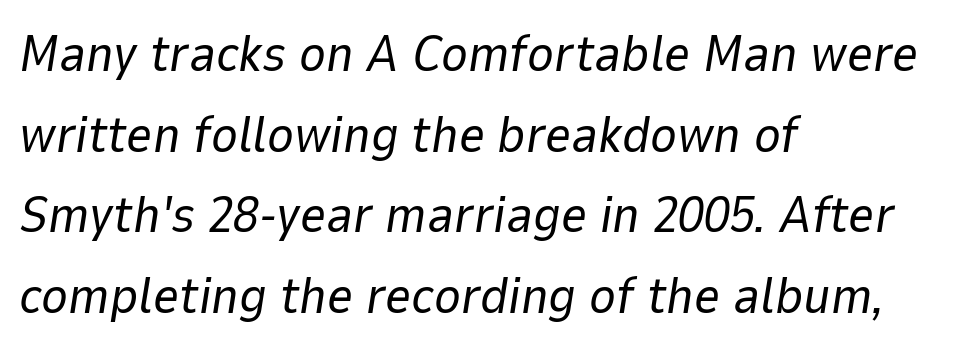
{"italic": "yes", "lean": "right", "slant_degrees": 9, "bold": "no", "weight": "regular", "width": "normal", "stroke_contrast": "low", "x_height": "medium", "monospaced": "no", "underline": "no", "align": "left", "line_spacing": "normal", "line_spacing_ratio": 1.58, "letter_spacing": "normal", "letter_spacing_em": 0.0, "glyph_px": 51}
